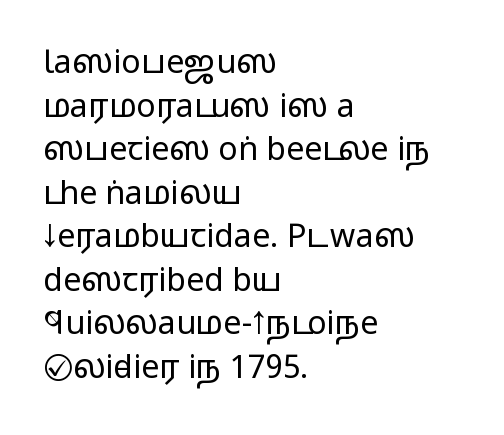
Q: Is the text bold? A: No.
Q: Is the text italic (slanted)? A: No, it is upright.
Q: Is the typeface a serif or a sans-serif typeface? A: Sans-serif.
Q: Is the text underlined? A: No.
Q: How is the paragraph aligned? A: Left-aligned.
Q: Is the spacing between letters normal or unusually wide? A: Normal.
Q: Is the spacing between lines tight, normal or loose? A: Normal.
Q: Width (condensed, normal, or wide)? A: Wide.
Q: Stroke contrast? A: Low.
Q: x-height? A: Medium.
Q: Monospaced? A: No.
